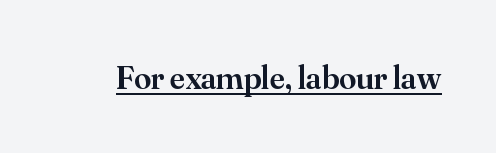
A roman cut, with each character standing at attention. The face used here appears with an underline applied. The face used here is seriffed, in the tradition of book romans. This is moderately heavy type, rendered in semibold. Tracking here is standard; glyphs follow each other at the usual distance.
